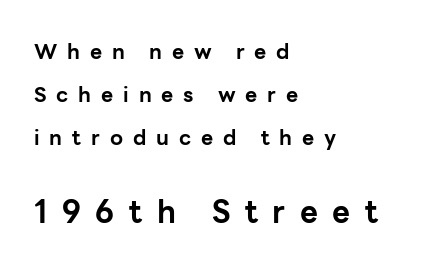
Q: Is the text bold? A: Yes.
Q: Is the text italic (slanted)? A: No, it is upright.
Q: Is the typeface a serif or a sans-serif typeface? A: Sans-serif.
Q: Is the text underlined? A: No.
Q: How is the paragraph aligned? A: Left-aligned.
Q: Is the spacing between letters normal or unusually wide? A: Unusually wide.
Q: Is the spacing between lines tight, normal or loose? A: Loose.
Q: Which block of text is set in a larger size, the first (top) or the second (bottom)? A: The second (bottom) one.
Q: Width (condensed, normal, or wide)? A: Normal.
Q: Stroke contrast? A: Low.
Q: x-height? A: Medium.
Q: Monospaced? A: No.
